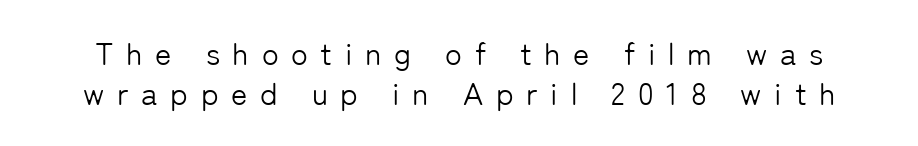
Q: Is the text bold? A: No.
Q: Is the text italic (slanted)? A: No, it is upright.
Q: Is the typeface a serif or a sans-serif typeface? A: Sans-serif.
Q: Is the text underlined? A: No.
Q: Is the spacing between letters normal or unusually wide? A: Unusually wide.
Q: Is the spacing between lines tight, normal or loose? A: Normal.
Q: Width (condensed, normal, or wide)? A: Normal.
Q: Stroke contrast? A: Low.
Q: x-height? A: Medium.
Q: Monospaced? A: No.
